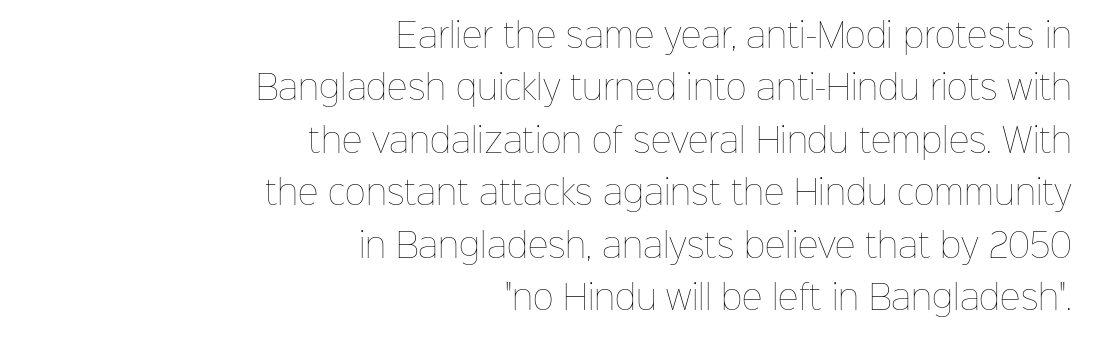
Q: Is the text bold? A: No.
Q: Is the text italic (slanted)? A: No, it is upright.
Q: Is the text underlined? A: No.
Q: How is the paragraph aligned? A: Right-aligned.
Q: Is the spacing between letters normal or unusually wide? A: Normal.
Q: Is the spacing between lines tight, normal or loose? A: Normal.
Q: Width (condensed, normal, or wide)? A: Normal.
Q: Stroke contrast? A: Low.
Q: x-height? A: Medium.
Q: Monospaced? A: No.
